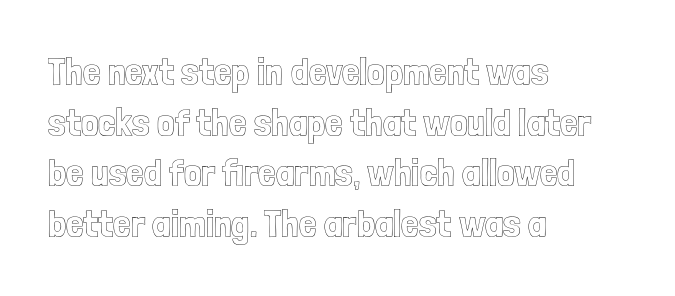
Q: Is the text italic (slanted)? A: No, it is upright.
Q: Is the text underlined? A: No.
Q: How is the paragraph aligned? A: Left-aligned.
Q: Is the spacing between letters normal or unusually wide? A: Normal.
Q: Is the spacing between lines tight, normal or loose? A: Normal.
Q: Width (condensed, normal, or wide)? A: Condensed.
Q: x-height? A: Medium.
Q: Monospaced? A: No.
